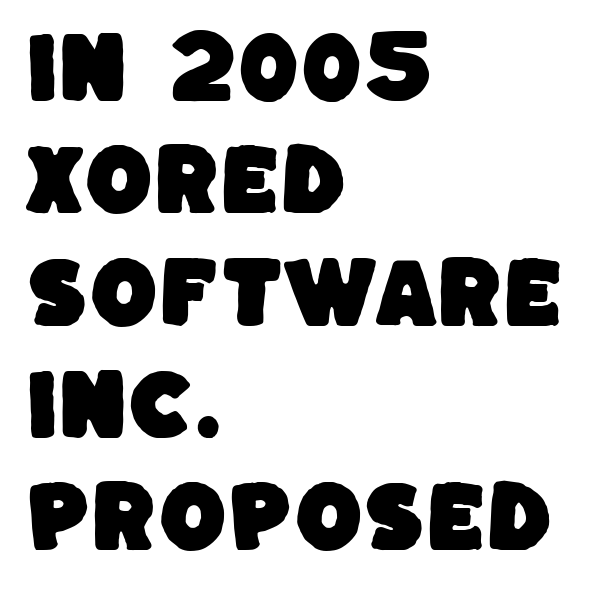
The image shows 78 px sans-serif type; set left-aligned, normal line spacing (1.44x), normal letter spacing, not underlined; low stroke contrast and a large x-height.
